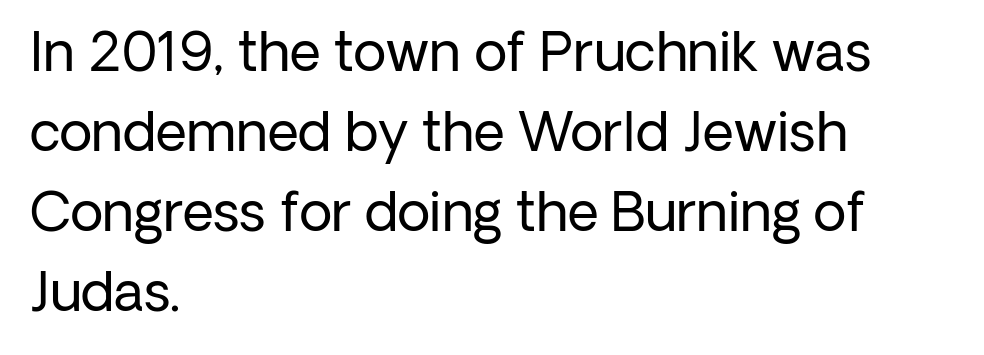
The rendering uses natural spacing where letterforms have individual widths. Between one letter and the next there's only the usual sliver of space. The face looks like a standard text weight, possibly lighter. The type family on display is of the sans-serif kind. Interline gaps are of average width in this sample.
